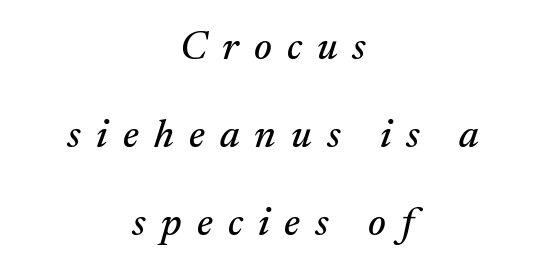
The image shows 40 px serif type, italic (leaning right); set centered, loose line spacing (2.2x), unusually wide letter spacing (+0.38 em), not underlined; medium stroke contrast and a medium x-height.
